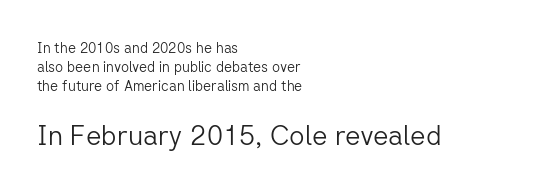
Q: Is the text bold? A: No.
Q: Is the text italic (slanted)? A: No, it is upright.
Q: Is the text underlined? A: No.
Q: How is the paragraph aligned? A: Left-aligned.
Q: Is the spacing between letters normal or unusually wide? A: Normal.
Q: Is the spacing between lines tight, normal or loose? A: Normal.
Q: Which block of text is set in a larger size, the first (top) or the second (bottom)? A: The second (bottom) one.
